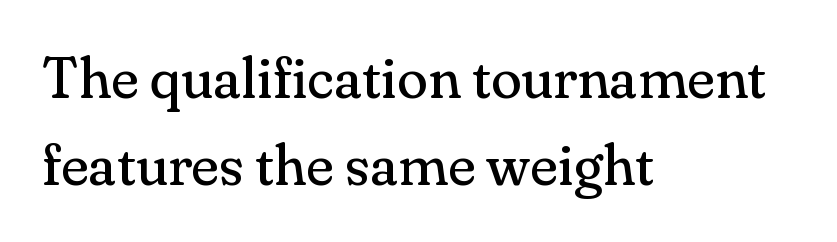
The image shows 57 px regular-weight serif type, upright; set left-aligned, normal line spacing (1.52x), normal letter spacing, not underlined; medium stroke contrast and a small x-height.
